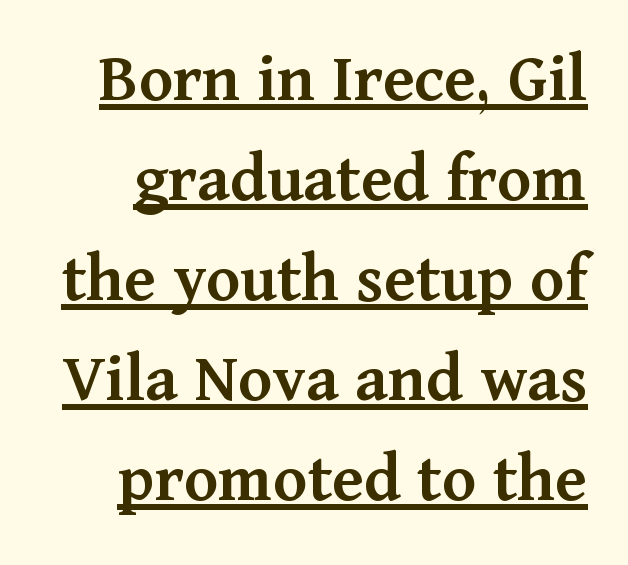
Q: Is the text bold? A: Semi-bold.
Q: Is the text italic (slanted)? A: No, it is upright.
Q: Is the typeface a serif or a sans-serif typeface? A: Serif.
Q: Is the text underlined? A: Yes.
Q: Is the spacing between letters normal or unusually wide? A: Normal.
Q: Is the spacing between lines tight, normal or loose? A: Normal.
Q: Width (condensed, normal, or wide)? A: Normal.
Q: Stroke contrast? A: Medium.
Q: x-height? A: Medium.
Q: Monospaced? A: No.
